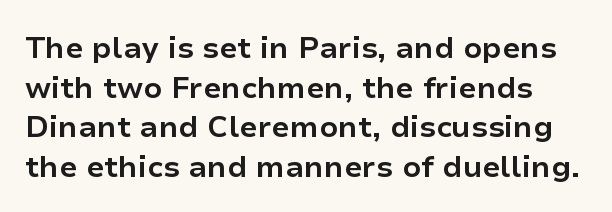
{"serif": "no", "italic": "no", "bold": "yes", "weight": "bold", "width": "normal", "stroke_contrast": "low", "x_height": "medium", "monospaced": "no", "underline": "no", "line_spacing": "normal", "line_spacing_ratio": 1.32, "letter_spacing": "normal", "letter_spacing_em": 0.0, "glyph_px": 30}
